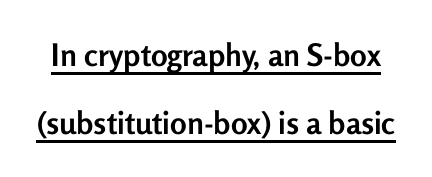
Q: Is the text bold? A: Yes.
Q: Is the text italic (slanted)? A: No, it is upright.
Q: Is the typeface a serif or a sans-serif typeface? A: Sans-serif.
Q: Is the text underlined? A: Yes.
Q: Is the spacing between letters normal or unusually wide? A: Normal.
Q: Is the spacing between lines tight, normal or loose? A: Loose.
Q: Width (condensed, normal, or wide)? A: Normal.
Q: Stroke contrast? A: Low.
Q: x-height? A: Medium.
Q: Monospaced? A: No.
